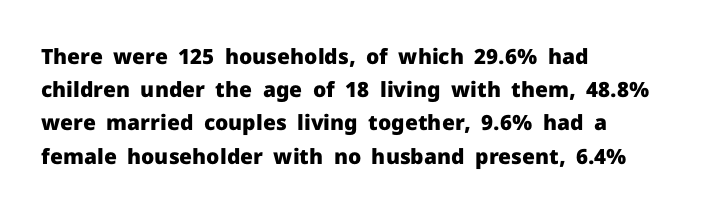
{"italic": "no", "bold": "yes", "underline": "no", "align": "left", "line_spacing": "normal", "line_spacing_ratio": 1.58, "letter_spacing": "normal", "letter_spacing_em": 0.0, "glyph_px": 21}
